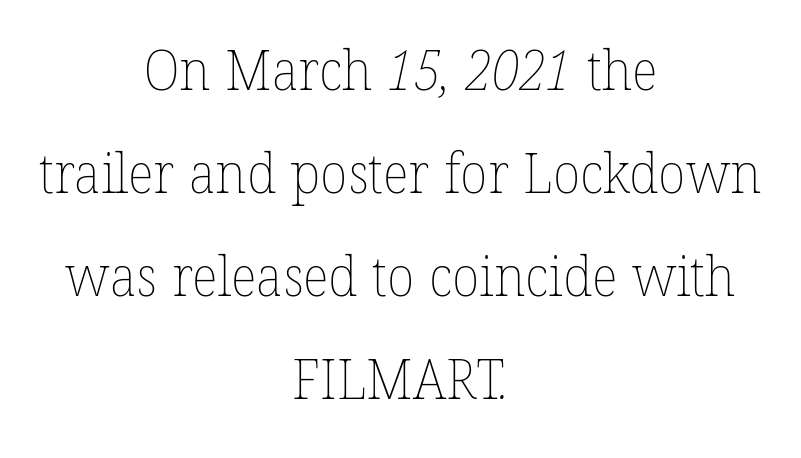
The image shows 56 px thin type; set centered, line spacing 1.84x, normal letter spacing, not underlined; low stroke contrast and a medium x-height.
